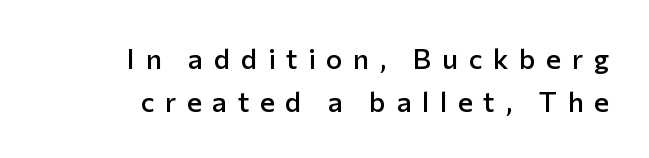
One glance says typical: line gaps are just what's usual. Clear beneath every line of the passage. Moderately thickened strokes mark this as semibold type. The face used here is a sans, in the tradition of grotesques and geometrics.
